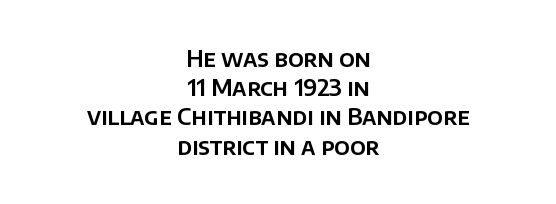
Glance below the letters and you will spot only blank space. Italic? Not at all — the glyphs are vertical. This sample is center-justified, so both line endings float freely. The leading is moderate, giving the passage an even texture. Observe the ordinary spacing: letters are neighbours, not strangers.
